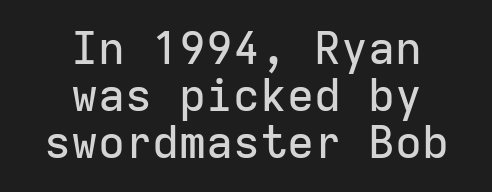
Cramped leading. No feet cap the strokes, marking this as sans-serif type. Italic: no, the glyphs are upright roman. The rendering positions every line midway between the sides. You could count columns in this text — the font is strictly monospaced.
